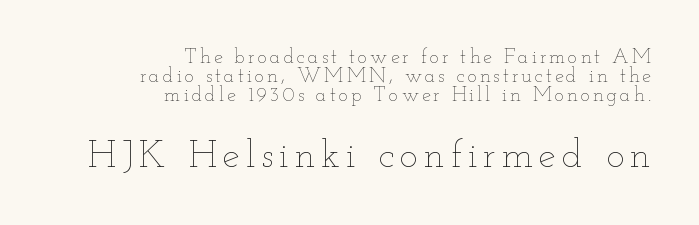
{"italic": "no", "bold": "no", "weight": "thin", "width": "wide", "stroke_contrast": "low", "x_height": "small", "monospaced": "no", "underline": "no", "align": "right", "line_spacing": "tight", "line_spacing_ratio": 0.96, "larger_block": "second", "size_ratio": 1.95, "glyph_px": 39}
